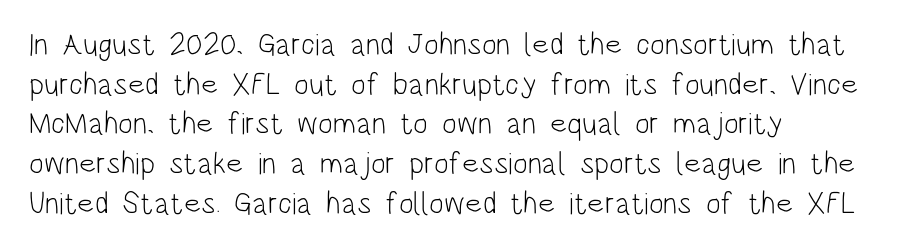
The image shows 31 px light, condensed sans-serif type, upright; set left-aligned, normal line spacing (1.28x), normal letter spacing, not underlined; low stroke contrast and a large x-height.
